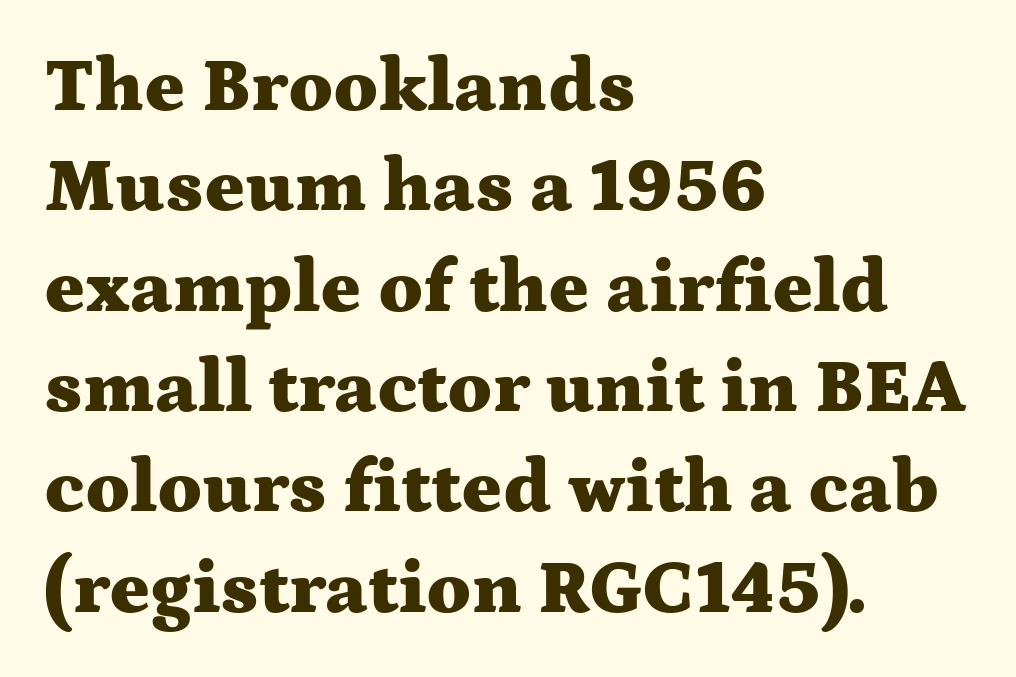
{"serif": "yes", "italic": "no", "bold": "yes", "weight": "heavy", "width": "wide", "stroke_contrast": "medium", "x_height": "medium", "monospaced": "no", "underline": "no", "align": "left", "line_spacing": "normal", "line_spacing_ratio": 1.32, "letter_spacing": "normal", "letter_spacing_em": 0.0, "glyph_px": 76}
